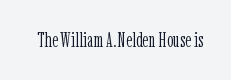
Q: Is the text bold? A: No.
Q: Is the text italic (slanted)? A: No, it is upright.
Q: Is the text underlined? A: No.
Q: Is the spacing between letters normal or unusually wide? A: Normal.
